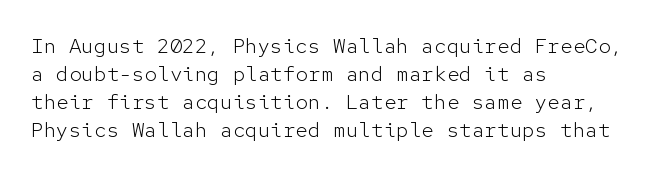
{"italic": "no", "bold": "no", "underline": "no", "align": "left", "line_spacing": "normal", "line_spacing_ratio": 1.33, "letter_spacing": "normal", "letter_spacing_em": 0.0, "glyph_px": 21}
